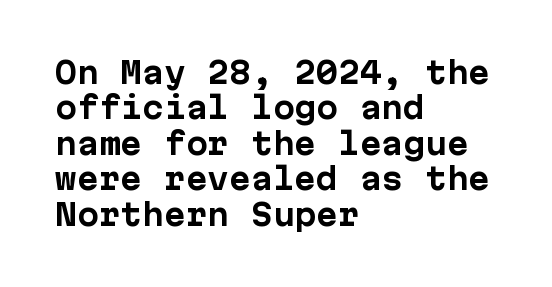
The image shows 29 px bold sans-serif type, upright; set left-aligned, line spacing 1.22x, normal letter spacing, not underlined; low stroke contrast and a medium x-height.
